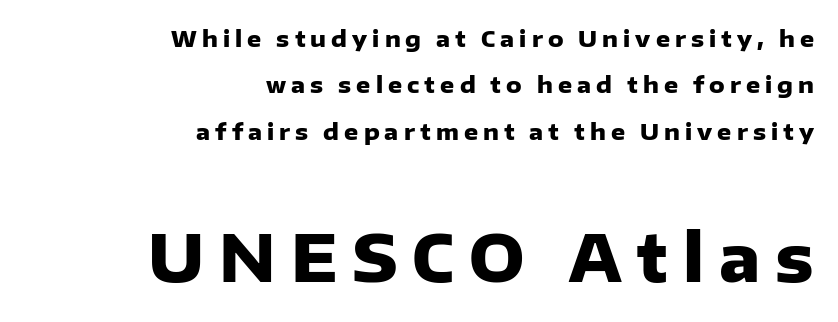
{"serif": "no", "italic": "no", "bold": "yes", "weight": "heavy", "width": "normal", "stroke_contrast": "low", "x_height": "medium", "monospaced": "no", "underline": "no", "align": "right", "line_spacing": "loose", "line_spacing_ratio": 2.11, "letter_spacing": "wide", "letter_spacing_em": 0.23, "larger_block": "second", "size_ratio": 2.95, "glyph_px": 65}
